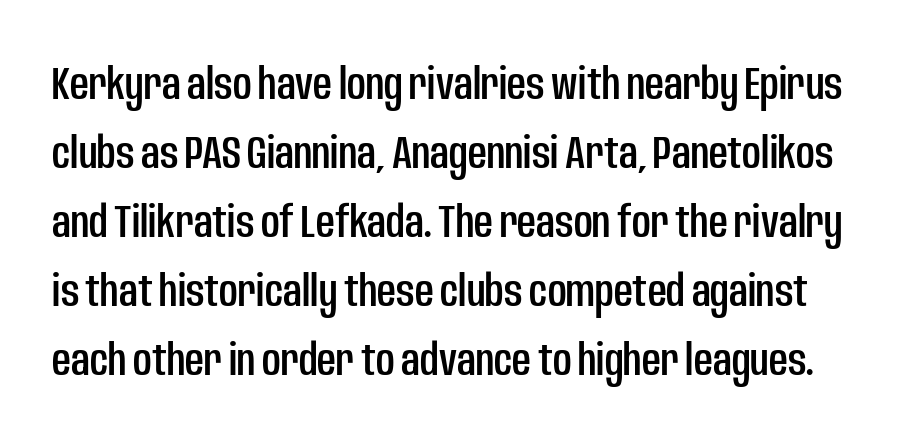
Q: Is the text italic (slanted)? A: No, it is upright.
Q: Is the typeface a serif or a sans-serif typeface? A: Sans-serif.
Q: Is the text underlined? A: No.
Q: Is the spacing between letters normal or unusually wide? A: Normal.
Q: Is the spacing between lines tight, normal or loose? A: Normal.
Q: Width (condensed, normal, or wide)? A: Condensed.
Q: Stroke contrast? A: Low.
Q: x-height? A: Large.
Q: Monospaced? A: No.
